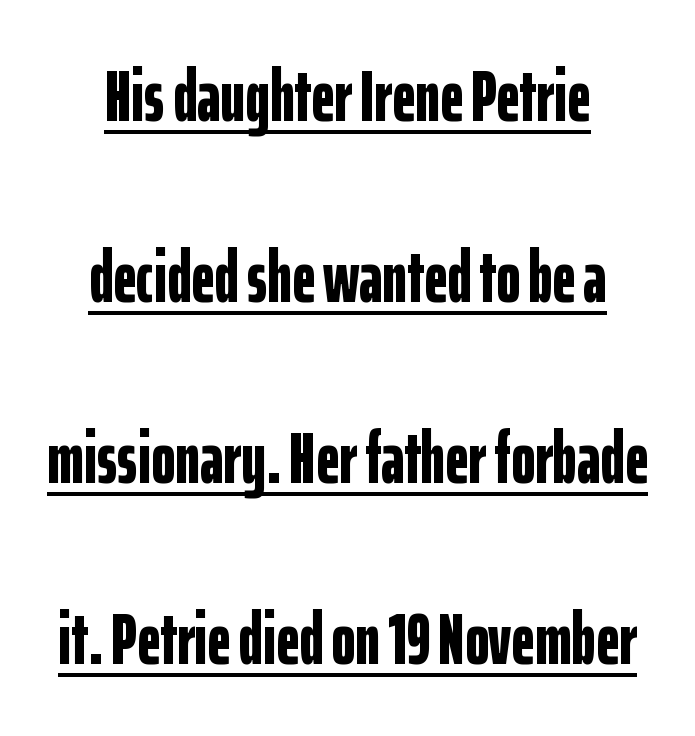
{"serif": "no", "italic": "no", "bold": "yes", "weight": "bold", "width": "condensed", "stroke_contrast": "low", "x_height": "medium", "monospaced": "no", "underline": "yes", "align": "center", "line_spacing": "loose", "line_spacing_ratio": 2.48, "letter_spacing": "normal", "letter_spacing_em": 0.0, "glyph_px": 73}
